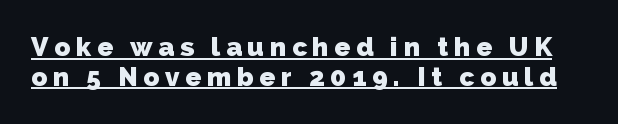
{"bold": "yes", "underline": "yes", "line_spacing": "tight", "line_spacing_ratio": 1.15, "letter_spacing": "wide", "letter_spacing_em": 0.22, "glyph_px": 26}
